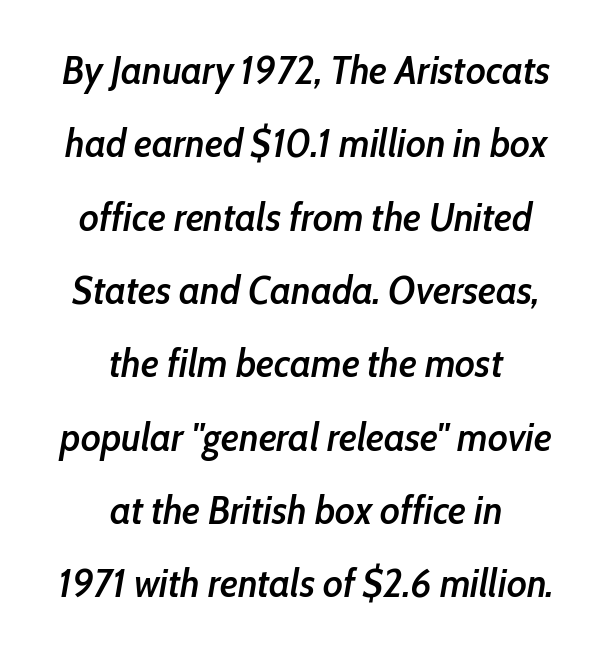
{"italic": "yes", "lean": "right", "slant_degrees": 10, "bold": "semi", "weight": "semibold", "width": "condensed", "stroke_contrast": "low", "x_height": "medium", "monospaced": "no", "underline": "no", "align": "center", "line_spacing_ratio": 1.88, "letter_spacing": "normal", "letter_spacing_em": 0.0, "glyph_px": 39}
